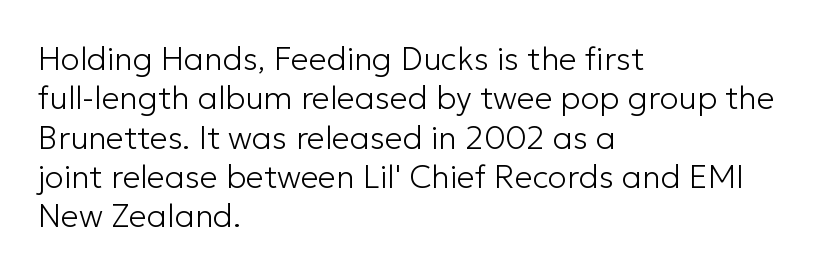
This is sans-serif lettering, the kind often seen on screens and signage. A typesetter would call this proportional, since set widths differ per character. If you drew a ruler down the left edge, every line would touch it. Unmarked baselines from the first word to the last.
